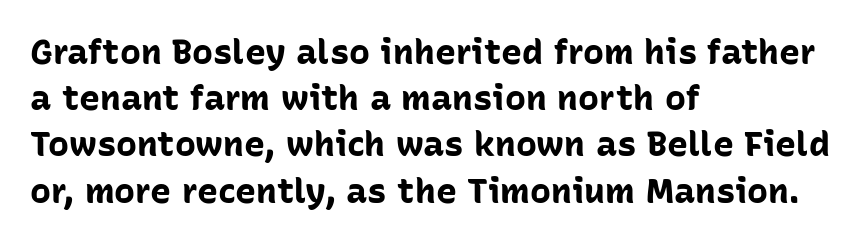
{"serif": "no", "italic": "no", "bold": "yes", "weight": "bold", "width": "normal", "stroke_contrast": "low", "x_height": "medium", "monospaced": "no", "underline": "no", "align": "left", "line_spacing": "normal", "line_spacing_ratio": 1.32, "letter_spacing": "normal", "letter_spacing_em": 0.0, "glyph_px": 35}
